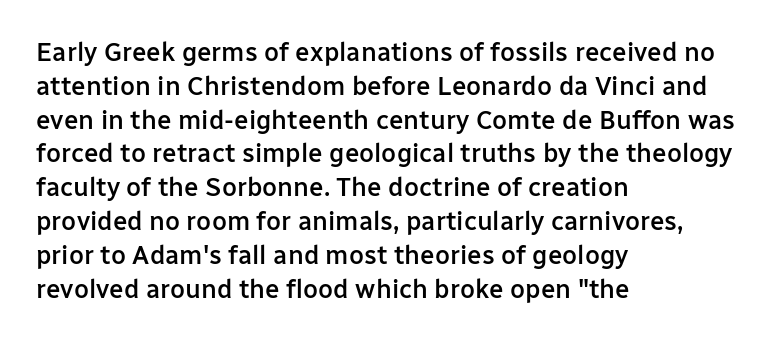
The image shows 26 px text type, upright; set left-aligned, normal line spacing (1.3x), normal letter spacing, not underlined.
